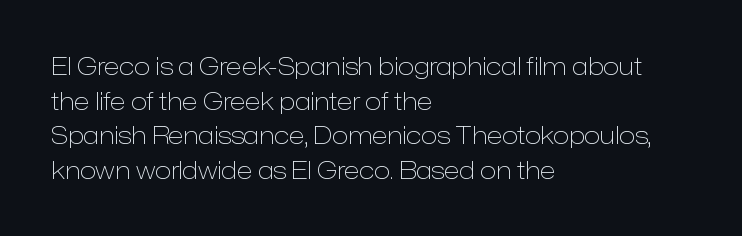
Q: Is the text bold? A: No.
Q: Is the text italic (slanted)? A: No, it is upright.
Q: Is the text underlined? A: No.
Q: How is the paragraph aligned? A: Left-aligned.
Q: Is the spacing between letters normal or unusually wide? A: Normal.
Q: Is the spacing between lines tight, normal or loose? A: Normal.
